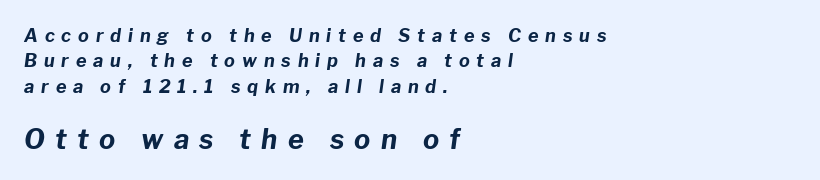
{"italic": "yes", "lean": "right", "slant_degrees": 8, "bold": "yes", "underline": "no", "align": "left", "line_spacing": "normal", "line_spacing_ratio": 1.41, "letter_spacing": "wide", "letter_spacing_em": 0.38, "larger_block": "second", "size_ratio": 1.5, "glyph_px": 27}
